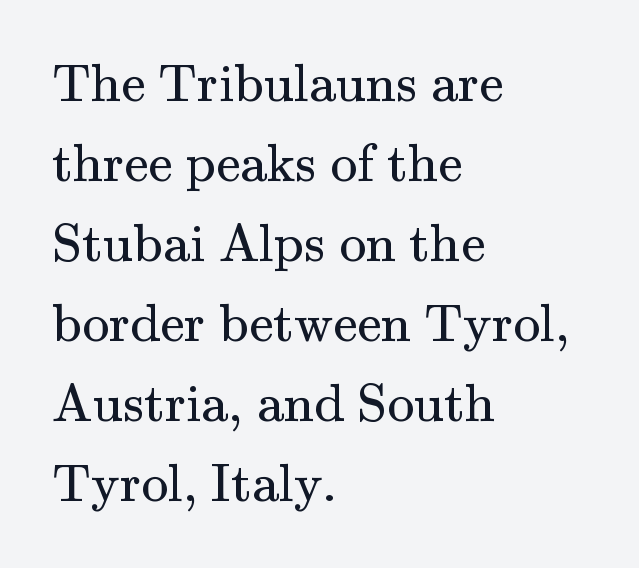
{"serif": "yes", "italic": "no", "bold": "no", "weight": "regular", "width": "normal", "stroke_contrast": "medium", "x_height": "small", "monospaced": "no", "underline": "no", "align": "left", "line_spacing": "normal", "line_spacing_ratio": 1.48, "letter_spacing": "normal", "letter_spacing_em": 0.0, "glyph_px": 54}
